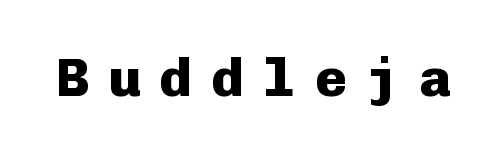
Is the letter spacing exaggerated? Yes — the characters are pushed far apart. The glyphs in this specimen are sans serif. Plenty of ink on the page — the face is bold. A typesetter would call this monospace, since all characters share one set width. Characters remain perfectly vertical along every line. Decoration check: the copy has no underline.
